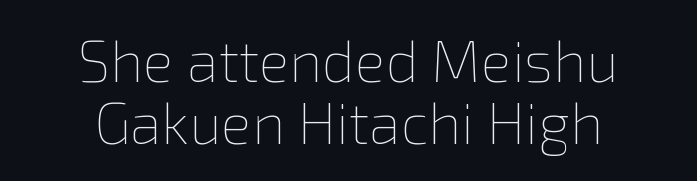
{"italic": "no", "bold": "no", "weight": "thin", "width": "normal", "stroke_contrast": "low", "x_height": "medium", "monospaced": "no", "underline": "no", "align": "center", "line_spacing": "tight", "line_spacing_ratio": 1.07, "letter_spacing": "normal", "letter_spacing_em": 0.0, "glyph_px": 58}
